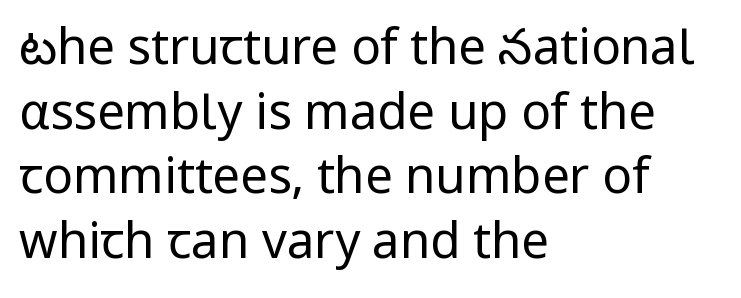
{"serif": "no", "italic": "no", "bold": "no", "weight": "regular", "width": "normal", "stroke_contrast": "low", "x_height": "medium", "monospaced": "no", "underline": "no", "align": "left", "line_spacing": "normal", "line_spacing_ratio": 1.32, "letter_spacing": "normal", "letter_spacing_em": 0.0, "glyph_px": 49}
